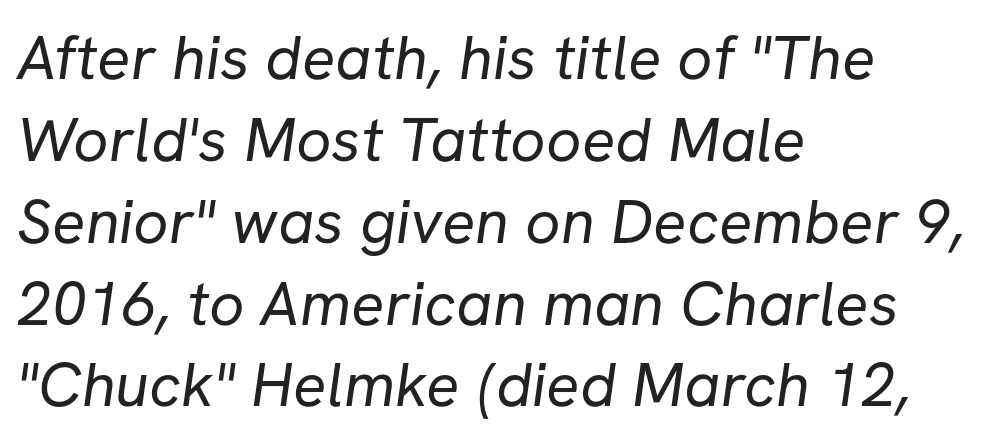
Q: Is the text bold? A: No.
Q: Is the typeface a serif or a sans-serif typeface? A: Sans-serif.
Q: Is the text underlined? A: No.
Q: How is the paragraph aligned? A: Left-aligned.
Q: Is the spacing between letters normal or unusually wide? A: Normal.
Q: Is the spacing between lines tight, normal or loose? A: Normal.
Q: Width (condensed, normal, or wide)? A: Normal.
Q: Stroke contrast? A: Low.
Q: x-height? A: Medium.
Q: Monospaced? A: No.
